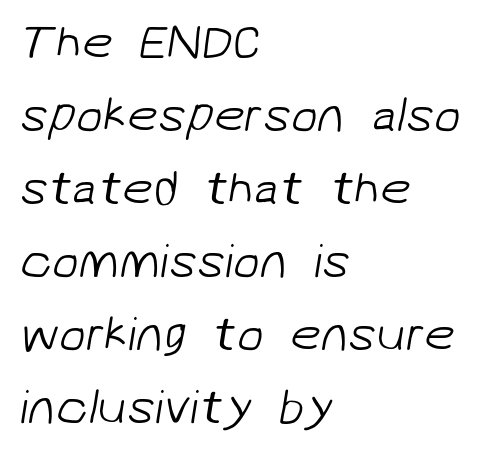
Q: Is the text bold? A: No.
Q: Is the typeface a serif or a sans-serif typeface? A: Sans-serif.
Q: Is the text underlined? A: No.
Q: How is the paragraph aligned? A: Left-aligned.
Q: Is the spacing between letters normal or unusually wide? A: Normal.
Q: Is the spacing between lines tight, normal or loose? A: Normal.
Q: Width (condensed, normal, or wide)? A: Normal.
Q: Stroke contrast? A: Low.
Q: x-height? A: Medium.
Q: Monospaced? A: No.
